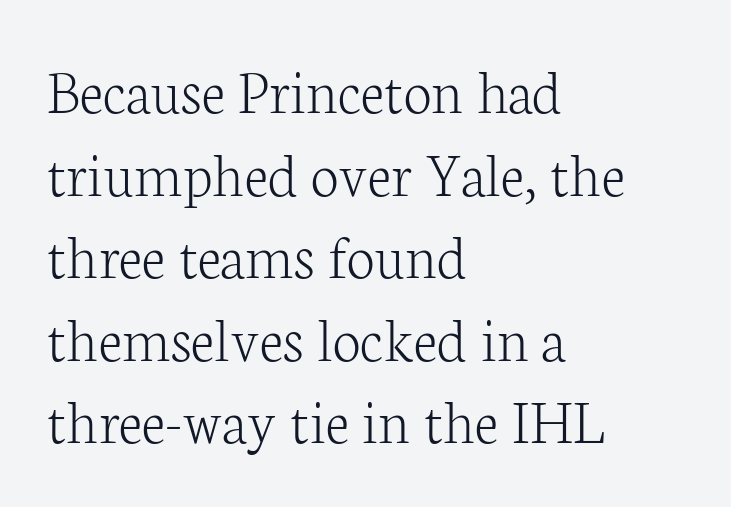
The image shows 64 px light serif type, upright; set left-aligned, normal line spacing (1.29x), normal letter spacing, not underlined; low stroke contrast and a medium x-height.
